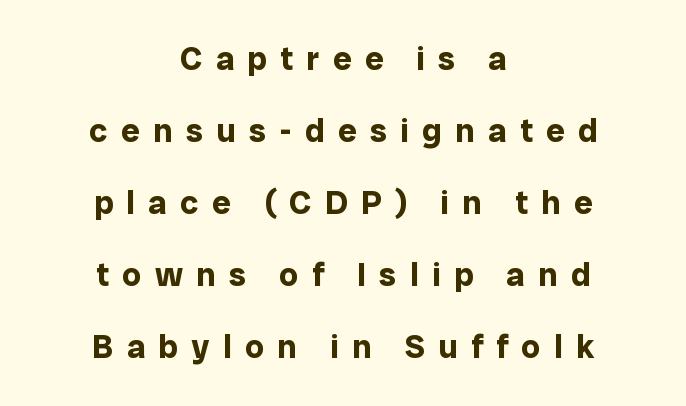
Q: Is the text bold? A: Yes.
Q: Is the text italic (slanted)? A: No, it is upright.
Q: Is the typeface a serif or a sans-serif typeface? A: Sans-serif.
Q: Is the text underlined? A: No.
Q: How is the paragraph aligned? A: Centered.
Q: Is the spacing between letters normal or unusually wide? A: Unusually wide.
Q: Is the spacing between lines tight, normal or loose? A: Loose.
Q: Width (condensed, normal, or wide)? A: Normal.
Q: Stroke contrast? A: Low.
Q: x-height? A: Medium.
Q: Monospaced? A: No.
